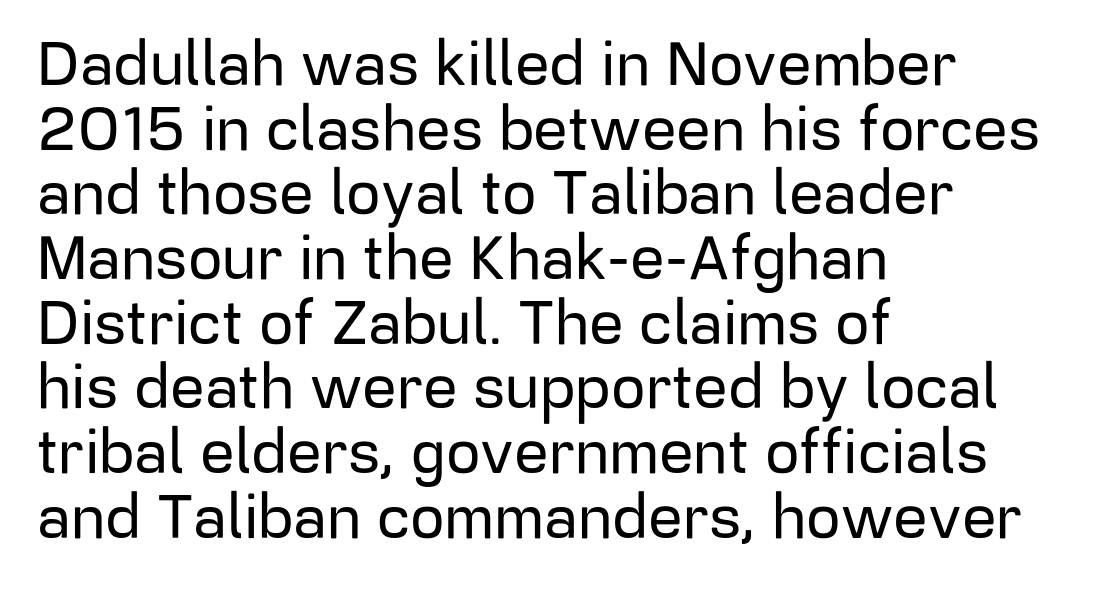
{"serif": "no", "italic": "no", "width": "normal", "stroke_contrast": "low", "x_height": "medium", "monospaced": "no", "underline": "no", "align": "left", "line_spacing": "tight", "line_spacing_ratio": 1.06, "letter_spacing": "normal", "letter_spacing_em": 0.0, "glyph_px": 61}
